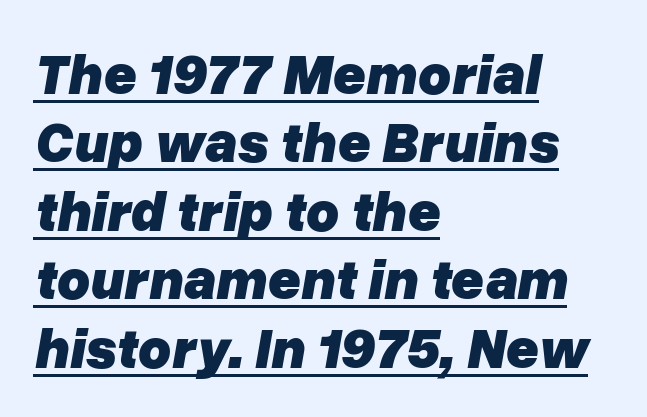
Q: Is the text bold? A: Yes.
Q: Is the text italic (slanted)? A: Yes, it leans right by about 10 degrees.
Q: Is the text underlined? A: Yes.
Q: How is the paragraph aligned? A: Left-aligned.
Q: Is the spacing between letters normal or unusually wide? A: Normal.
Q: Width (condensed, normal, or wide)? A: Normal.
Q: Stroke contrast? A: Low.
Q: x-height? A: Medium.
Q: Monospaced? A: No.
